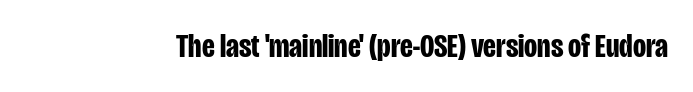
Note: no serifs on the glyphs. Characters remain perfectly vertical along every line. There is no visible air inserted between adjacent glyphs. The zone under the glyphs is completely vacant. Character widths vary here, with narrow letters taking less room than wide ones. Is the type bold? Yes — the strokes are clearly thick and heavy.
